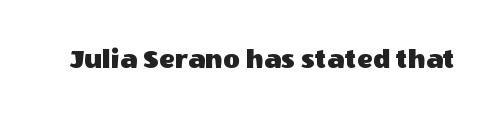
Do the letters lean? They stand straight. The passage shown has conventional tracking throughout. Just letters on the line, the space beneath them empty. Are there feet on the stems? There aren't — it's a sans.
